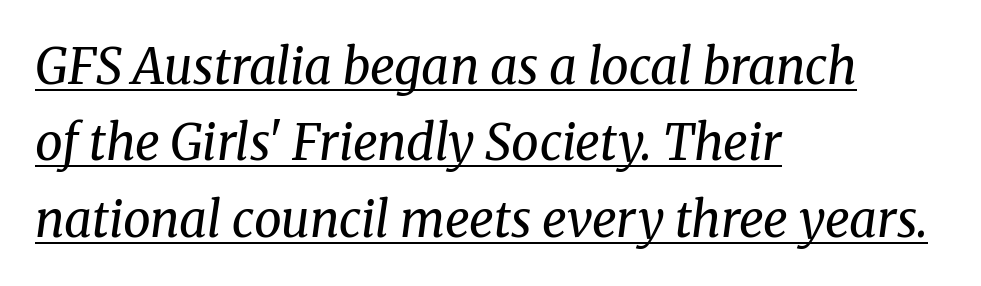
Words appear dense and cohesive because spacing is normal. Visually the block forms a straight wall on the left and a jagged coastline on the right. The passage shown leans; its letterforms are oblique. Does the type have serifs? Yes, each stem ends in a small foot. Successive baselines arrive at the customary interval.
